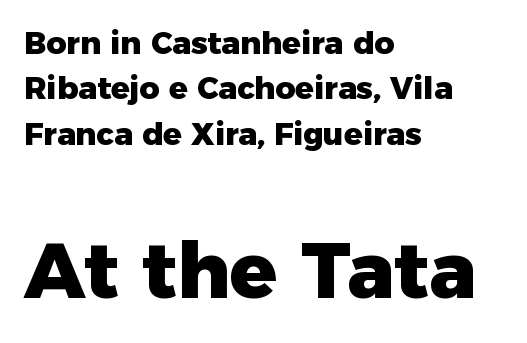
Each word holds together tightly as a unit, with standard inter-letter gaps. The type sits square on the baseline with zero lean. Which of the two is more prominent by size? The second, at the bottom. The designer left line spacing at the default. The strokes are fattened all the way to bold. Has an underline been added? It has not.
